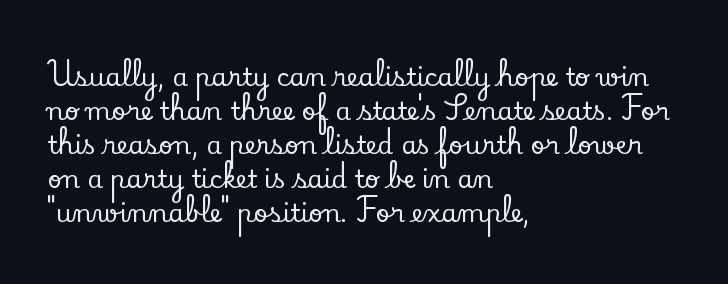
Q: Is the text italic (slanted)? A: No, it is upright.
Q: Is the text underlined? A: No.
Q: How is the paragraph aligned? A: Left-aligned.
Q: Is the spacing between letters normal or unusually wide? A: Normal.
Q: Is the spacing between lines tight, normal or loose? A: Normal.
